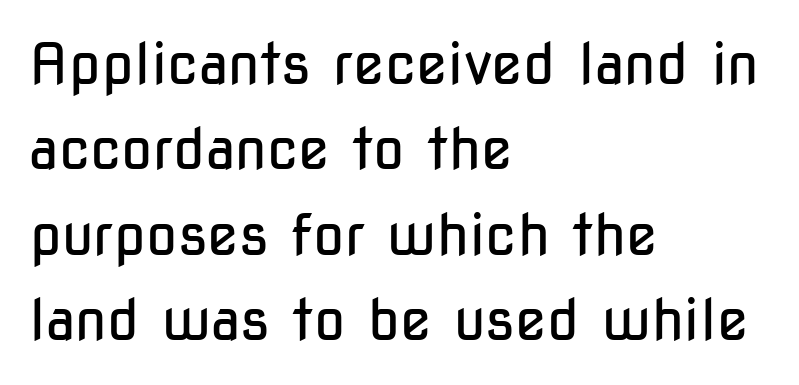
Q: Is the text bold? A: No.
Q: Is the text italic (slanted)? A: No, it is upright.
Q: Is the typeface a serif or a sans-serif typeface? A: Sans-serif.
Q: Is the text underlined? A: No.
Q: How is the paragraph aligned? A: Left-aligned.
Q: Is the spacing between letters normal or unusually wide? A: Normal.
Q: Is the spacing between lines tight, normal or loose? A: Normal.
Q: Width (condensed, normal, or wide)? A: Condensed.
Q: Stroke contrast? A: Low.
Q: x-height? A: Medium.
Q: Monospaced? A: No.
